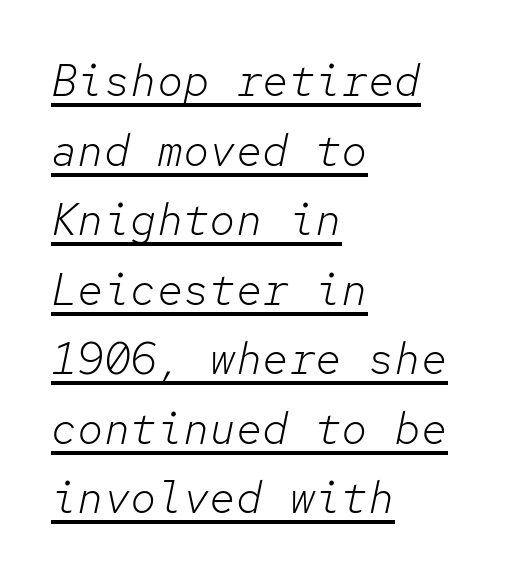
Q: Is the text bold? A: No.
Q: Is the text italic (slanted)? A: Yes, it leans right by about 12 degrees.
Q: Is the text underlined? A: Yes.
Q: How is the paragraph aligned? A: Left-aligned.
Q: Is the spacing between letters normal or unusually wide? A: Normal.
Q: Is the spacing between lines tight, normal or loose? A: Normal.
Q: Width (condensed, normal, or wide)? A: Normal.
Q: Stroke contrast? A: Low.
Q: x-height? A: Medium.
Q: Monospaced? A: Yes.
